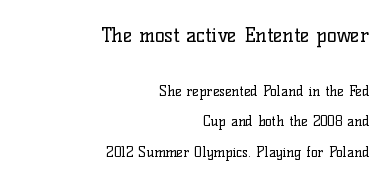
The image shows 20 px text type, upright; set right-aligned, loose line spacing (2.19x), normal letter spacing, not underlined; the first (top) block is 1.43x larger.
